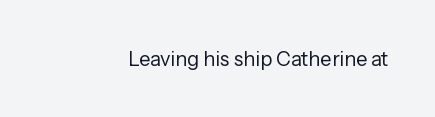
Q: Is the text bold? A: No.
Q: Is the text italic (slanted)? A: No, it is upright.
Q: Is the text underlined? A: No.
Q: Is the spacing between letters normal or unusually wide? A: Normal.
